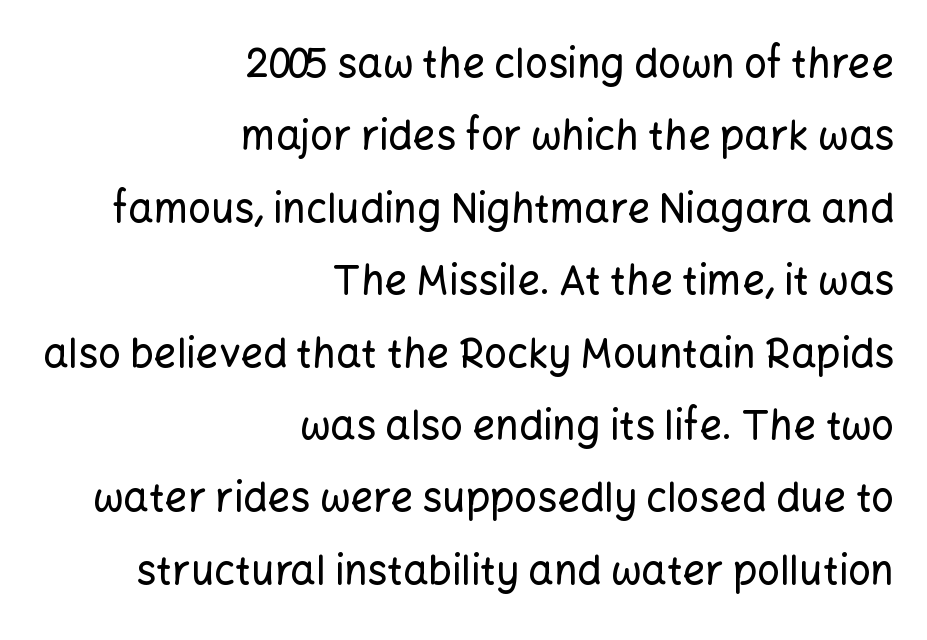
The image shows 40 px sans-serif type, upright; set right-aligned, line spacing 1.81x, normal letter spacing, not underlined; low stroke contrast and a medium x-height.
